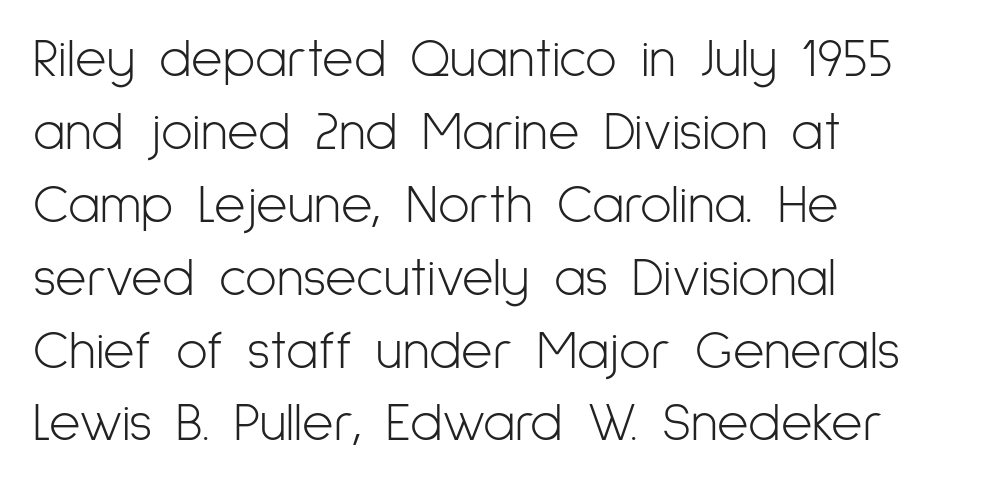
You could not count columns in this text — the font is proportionally spaced. Check the space under the baseline: it is left empty. The text block is weighted toward the left margin, trailing off unevenly rightward. Notice how the stems are strictly vertical — no italics here.
